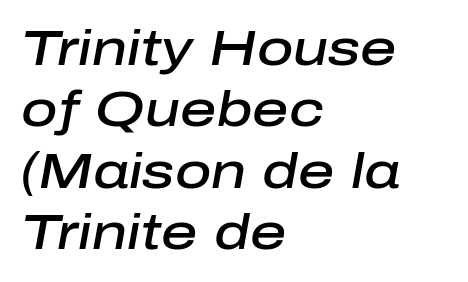
This rendering uses left alignment, leaving the right contour irregular. The area under the type is left untouched. The face used here is proportionally spaced, like ordinary book or web type. The typography opts for an oblique posture over an upright one.
